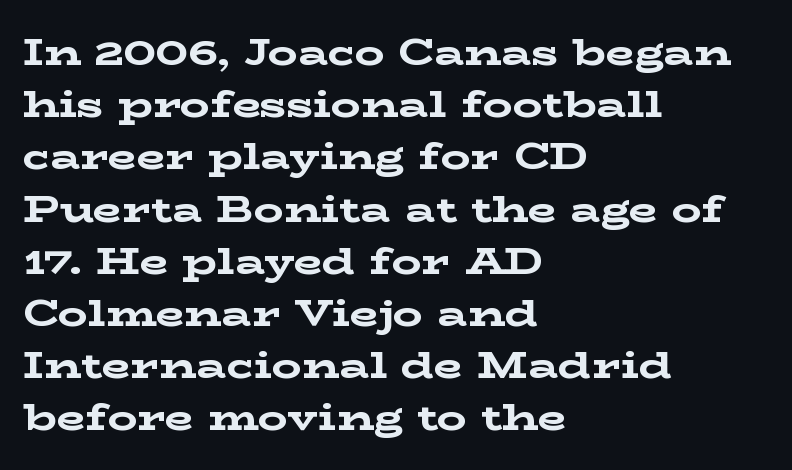
Q: Is the text bold? A: Yes.
Q: Is the text italic (slanted)? A: No, it is upright.
Q: Is the typeface a serif or a sans-serif typeface? A: Serif.
Q: Is the text underlined? A: No.
Q: How is the paragraph aligned? A: Left-aligned.
Q: Is the spacing between letters normal or unusually wide? A: Normal.
Q: Is the spacing between lines tight, normal or loose? A: Normal.
Q: Width (condensed, normal, or wide)? A: Wide.
Q: Stroke contrast? A: Low.
Q: x-height? A: Medium.
Q: Monospaced? A: No.
